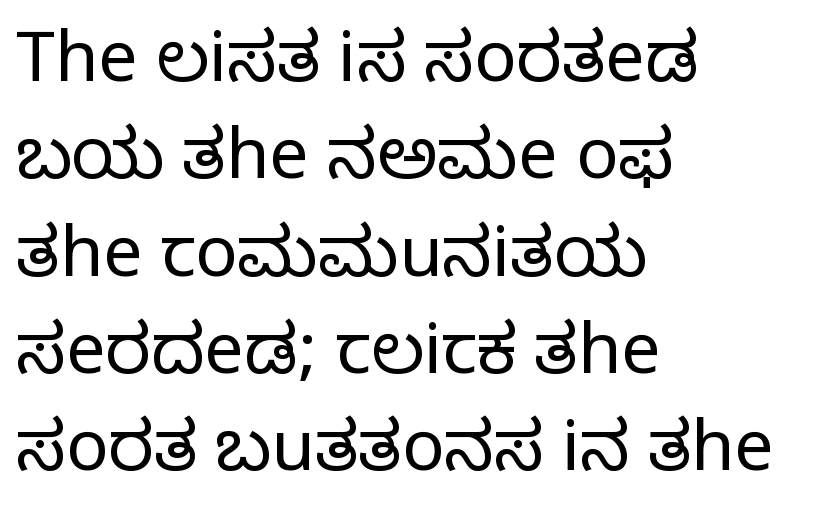
Q: Is the text bold? A: No.
Q: Is the text italic (slanted)? A: No, it is upright.
Q: Is the typeface a serif or a sans-serif typeface? A: Serif.
Q: Is the text underlined? A: No.
Q: How is the paragraph aligned? A: Left-aligned.
Q: Is the spacing between letters normal or unusually wide? A: Normal.
Q: Is the spacing between lines tight, normal or loose? A: Normal.
Q: Width (condensed, normal, or wide)? A: Normal.
Q: Stroke contrast? A: Low.
Q: x-height? A: Large.
Q: Monospaced? A: No.
